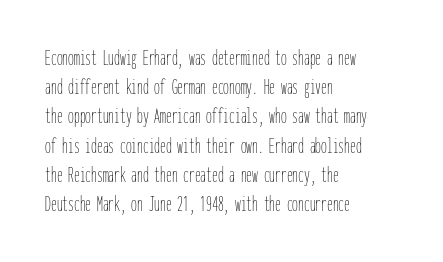
Q: Is the text bold? A: No.
Q: Is the text italic (slanted)? A: No, it is upright.
Q: Is the text underlined? A: No.
Q: How is the paragraph aligned? A: Left-aligned.
Q: Is the spacing between letters normal or unusually wide? A: Normal.
Q: Is the spacing between lines tight, normal or loose? A: Normal.
